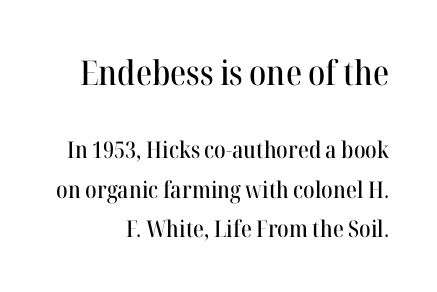
{"serif": "yes", "italic": "no", "width": "normal", "stroke_contrast": "high", "x_height": "medium", "monospaced": "no", "underline": "no", "line_spacing_ratio": 1.71, "letter_spacing": "normal", "letter_spacing_em": 0.0, "larger_block": "first", "size_ratio": 1.48, "glyph_px": 34}
